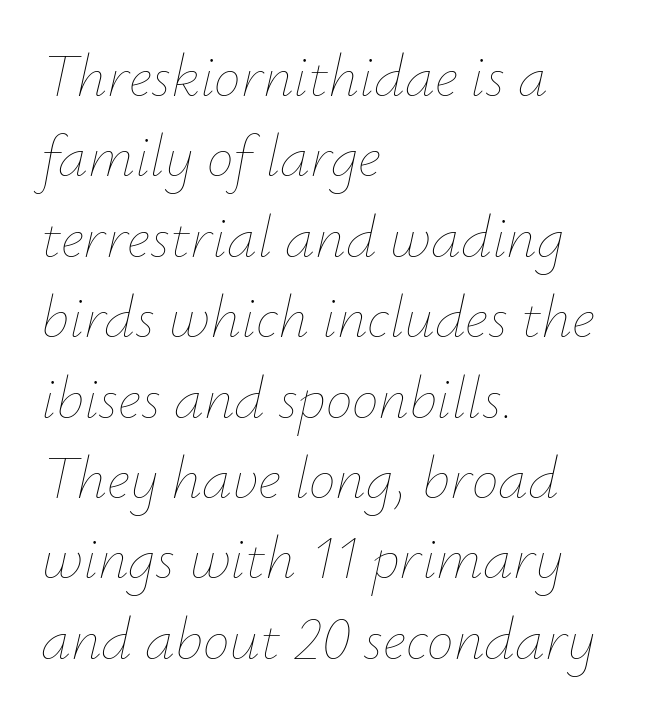
The image shows 60 px thin type, italic (leaning right); set left-aligned, normal line spacing (1.34x), normal letter spacing, not underlined; low stroke contrast and a small x-height.
